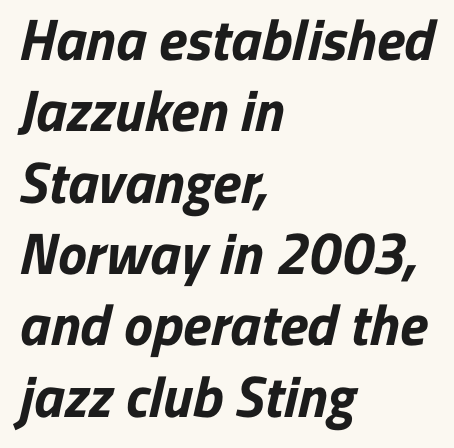
The image shows 58 px bold sans-serif type; set left-aligned, line spacing 1.23x, normal letter spacing, not underlined; low stroke contrast and a medium x-height.
